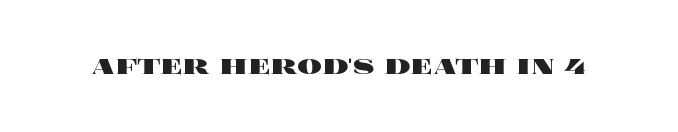
The image shows 31 px heavy, wide type, upright; set normal letter spacing, not underlined; a large x-height.
